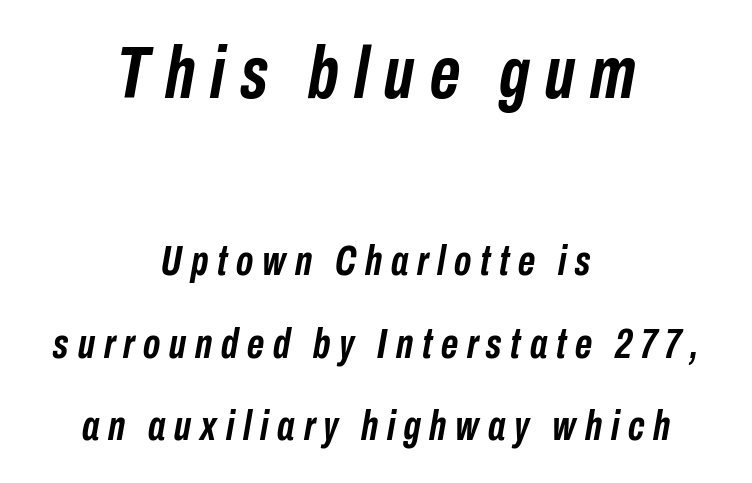
Students, observe: this is what heavily led, spacious text looks like. Note: larger setting up top, smaller setting below. Leftover space on each line is divided equally before and after the words. The letters are bold, with thick, heavy strokes.
